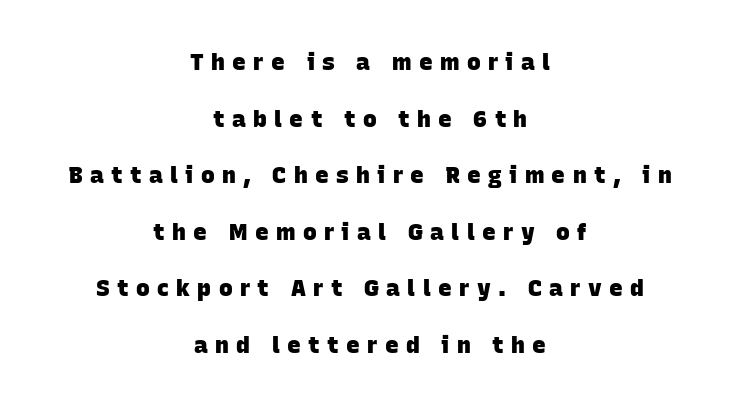
The image shows 23 px bold type; set centered, loose line spacing (2.46x), unusually wide letter spacing (+0.32 em), not underlined.
